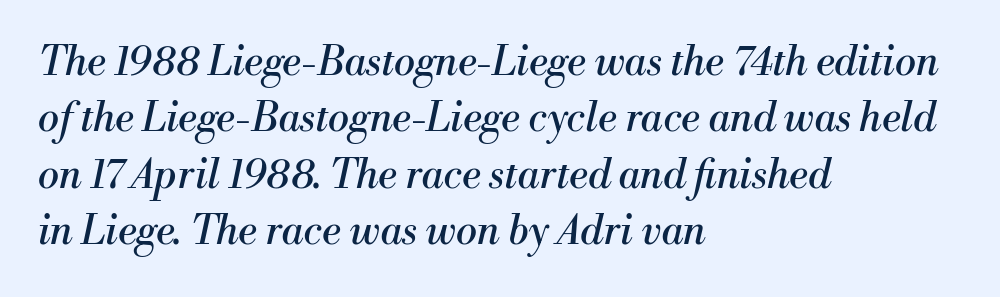
{"serif": "yes", "italic": "yes", "lean": "right", "slant_degrees": 13, "bold": "no", "weight": "regular", "width": "normal", "stroke_contrast": "medium", "x_height": "small", "monospaced": "no", "underline": "no", "align": "left", "line_spacing": "normal", "line_spacing_ratio": 1.41, "letter_spacing": "normal", "letter_spacing_em": 0.0, "glyph_px": 40}
